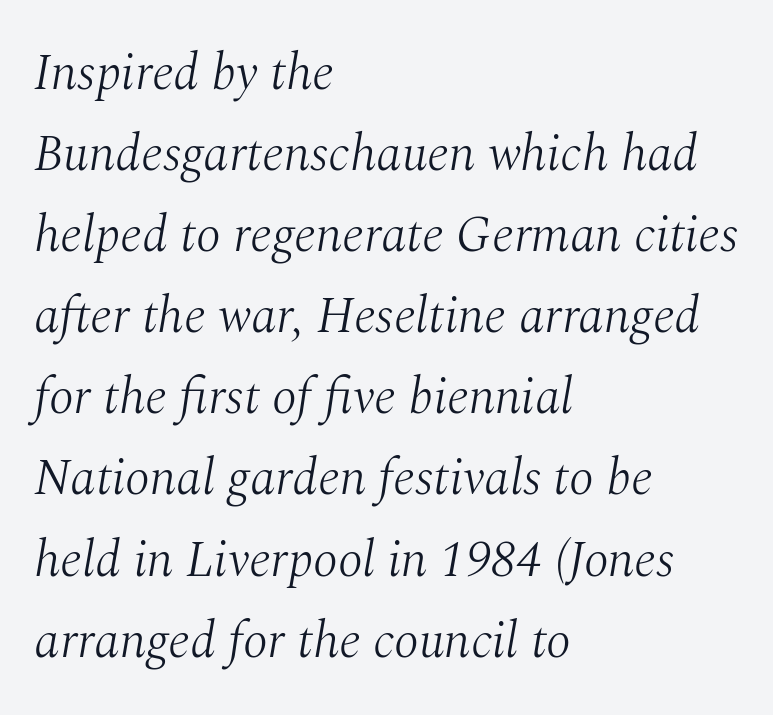
The image shows 51 px light serif type, italic (leaning right); set left-aligned, normal line spacing (1.59x), normal letter spacing, not underlined; medium stroke contrast and a medium x-height.
